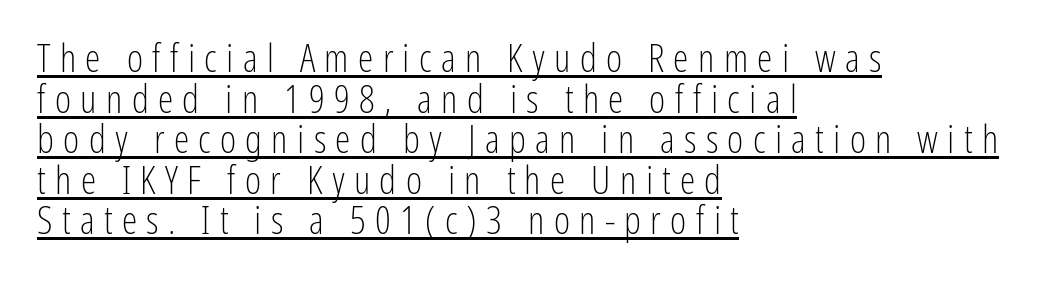
The type family on display is of the sans-serif kind. The face looks like a standard text weight, possibly lighter. One glance says dense: line gaps are narrower than usual. The glyphs are accompanied by a horizontal stroke just below them.
